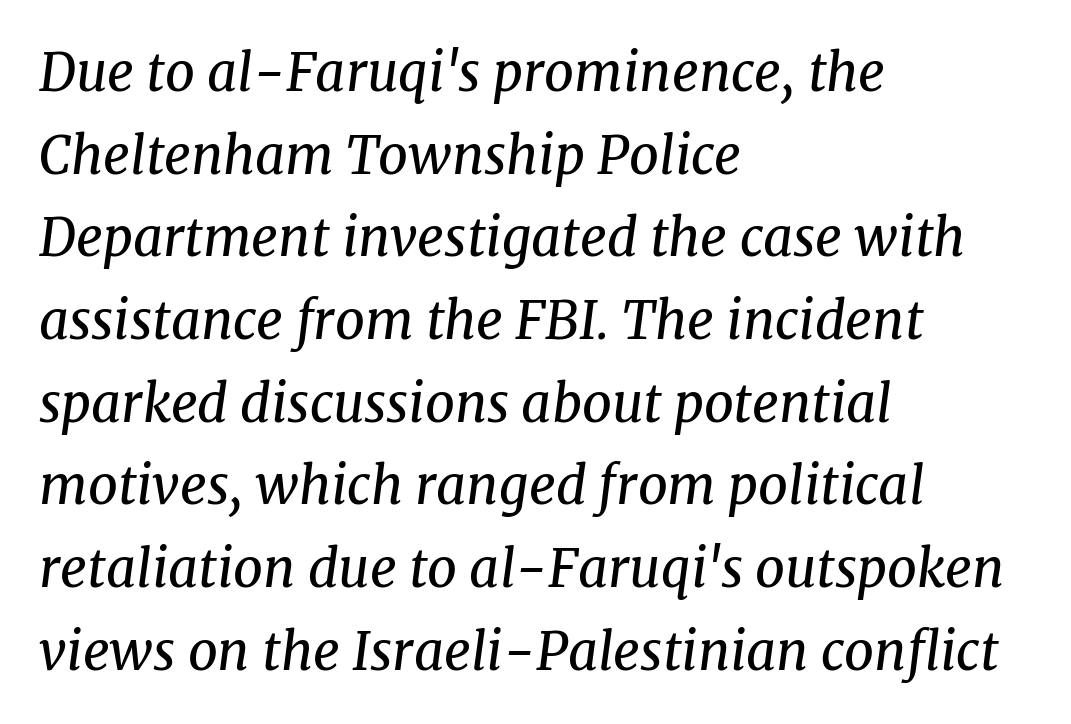
Q: Is the text bold? A: No.
Q: Is the text italic (slanted)? A: Yes, it leans right by about 8 degrees.
Q: Is the typeface a serif or a sans-serif typeface? A: Serif.
Q: Is the text underlined? A: No.
Q: How is the paragraph aligned? A: Left-aligned.
Q: Is the spacing between letters normal or unusually wide? A: Normal.
Q: Is the spacing between lines tight, normal or loose? A: Normal.
Q: Width (condensed, normal, or wide)? A: Normal.
Q: Stroke contrast? A: Medium.
Q: x-height? A: Medium.
Q: Monospaced? A: No.
